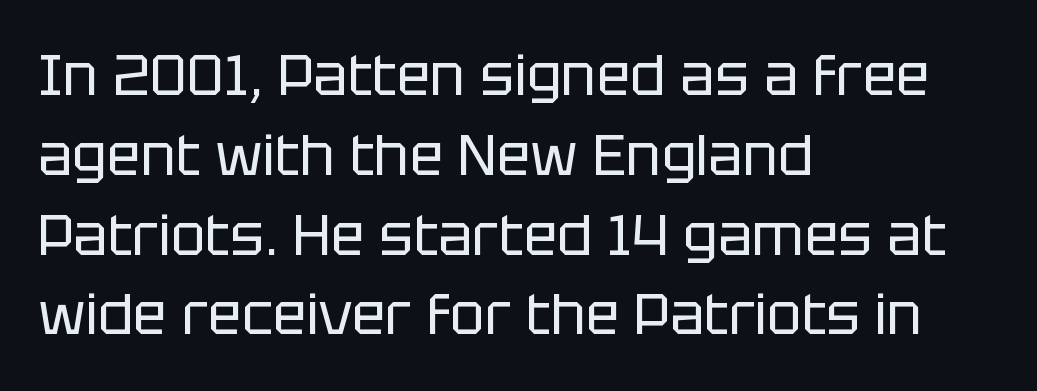
The image shows 57 px regular-weight sans-serif type, upright; set left-aligned, normal line spacing (1.4x), normal letter spacing, not underlined; low stroke contrast and a large x-height.
